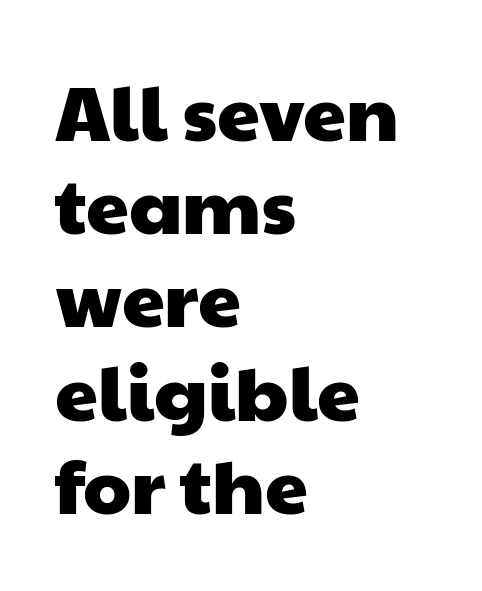
The image shows 77 px wide sans-serif type; set left-aligned, line spacing 1.21x, normal letter spacing, not underlined; low stroke contrast and a medium x-height.
